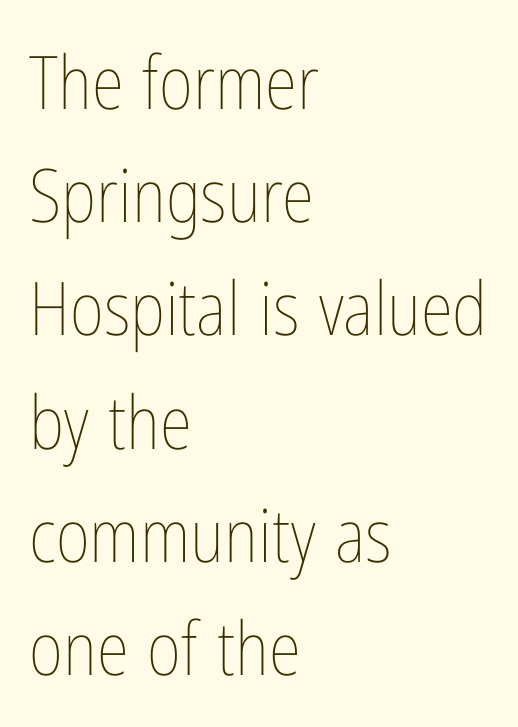
The image shows 74 px thin, condensed type, upright; set left-aligned, normal line spacing (1.53x), normal letter spacing, not underlined; low stroke contrast and a medium x-height.
